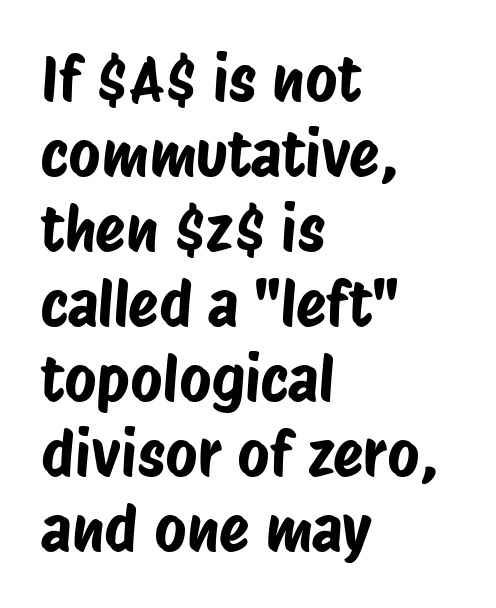
The image shows 62 px condensed sans-serif type; set left-aligned, line spacing 1.21x, normal letter spacing, not underlined; low stroke contrast and a large x-height.
